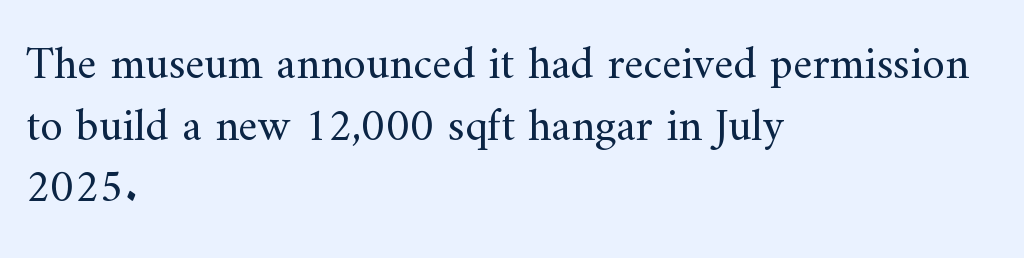
The paragraph shown leans on its left margin. A normal amount of white space separates one row of letters from the next. Counters stay open thanks to moderate or lighter strokes. What stands out about the letter spacing? Nothing — it is the standard amount. The face used here is proportionally spaced, like ordinary book or web type.
